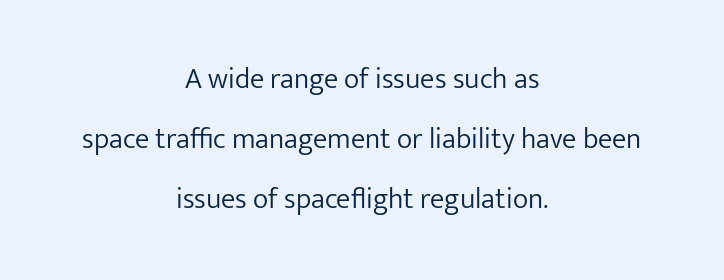
Q: Is the text bold? A: No.
Q: Is the text italic (slanted)? A: No, it is upright.
Q: Is the typeface a serif or a sans-serif typeface? A: Sans-serif.
Q: Is the text underlined? A: No.
Q: How is the paragraph aligned? A: Centered.
Q: Is the spacing between letters normal or unusually wide? A: Normal.
Q: Is the spacing between lines tight, normal or loose? A: Loose.
Q: Width (condensed, normal, or wide)? A: Normal.
Q: Stroke contrast? A: Low.
Q: x-height? A: Medium.
Q: Monospaced? A: No.
